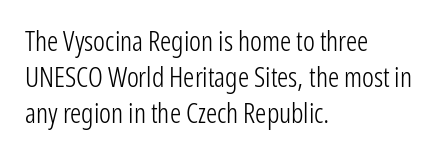
{"serif": "no", "italic": "no", "bold": "no", "weight": "light", "width": "condensed", "stroke_contrast": "low", "x_height": "medium", "monospaced": "no", "underline": "no", "align": "left", "line_spacing": "normal", "line_spacing_ratio": 1.28, "letter_spacing": "normal", "letter_spacing_em": 0.0, "glyph_px": 28}
